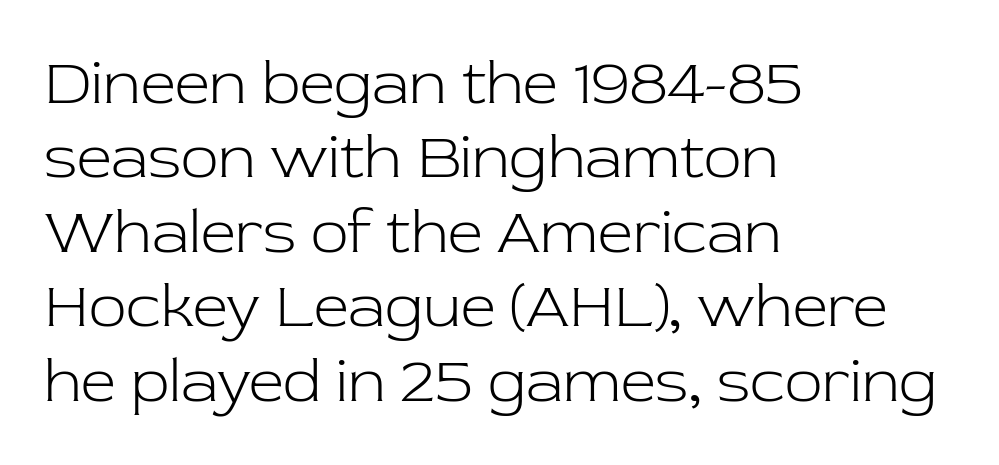
The image shows 62 px light serif type, upright; set left-aligned, line spacing 1.2x, normal letter spacing, not underlined; low stroke contrast and a medium x-height.
